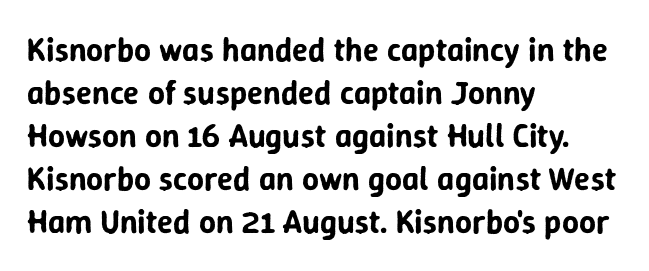
Think of a printed novel: that variable character pitch is what you see here. How would I describe the line gaps? Plain and ordinary. A typesetter would mark this as roman, not italic. Nope, no serifs anywhere on these letters.
